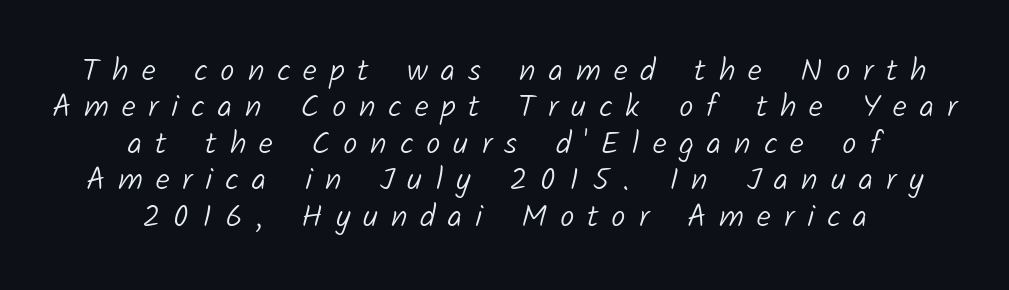
The image shows 32 px light sans-serif type; set centered, tight line spacing (1.14x), unusually wide letter spacing (+0.4 em), not underlined; low stroke contrast and a medium x-height.
